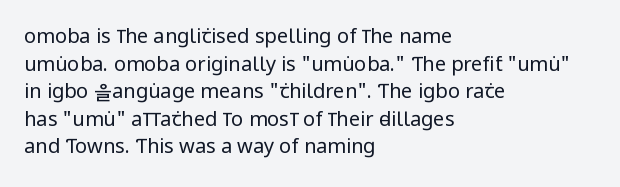
{"italic": "no", "bold": "no", "underline": "no", "align": "left", "line_spacing": "normal", "line_spacing_ratio": 1.38, "letter_spacing": "normal", "letter_spacing_em": 0.0, "glyph_px": 20}
